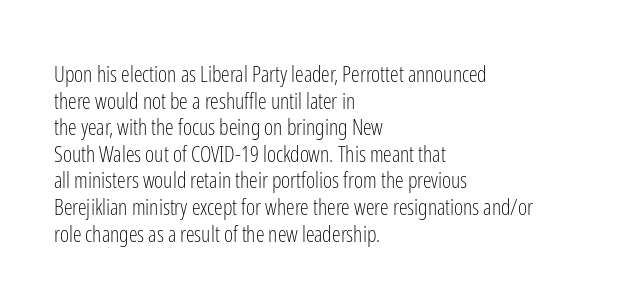
Q: Is the text bold? A: No.
Q: Is the text italic (slanted)? A: No, it is upright.
Q: Is the text underlined? A: No.
Q: How is the paragraph aligned? A: Left-aligned.
Q: Is the spacing between letters normal or unusually wide? A: Normal.
